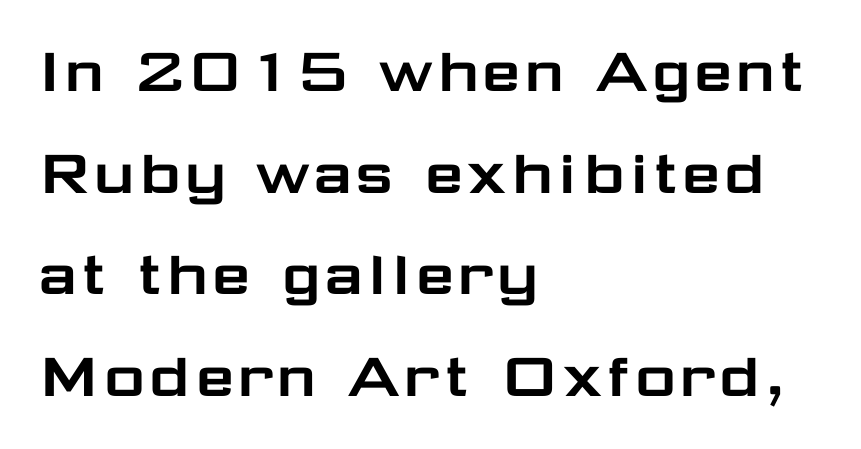
{"serif": "no", "italic": "no", "width": "wide", "stroke_contrast": "low", "x_height": "medium", "monospaced": "no", "underline": "no", "align": "left", "line_spacing": "normal", "line_spacing_ratio": 1.43, "letter_spacing": "normal", "letter_spacing_em": 0.0, "glyph_px": 71}
